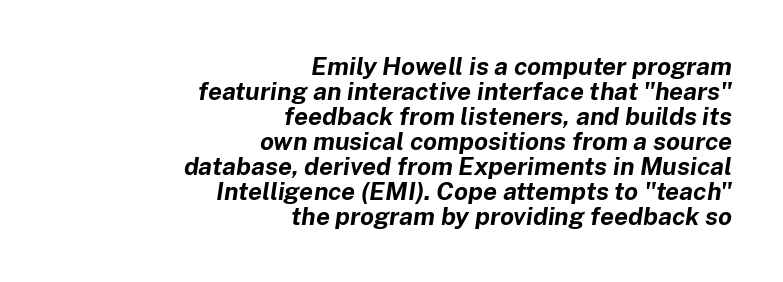
{"italic": "yes", "lean": "right", "slant_degrees": 8, "bold": "yes", "underline": "no", "align": "right", "line_spacing": "tight", "line_spacing_ratio": 1.0, "letter_spacing": "normal", "letter_spacing_em": 0.0, "glyph_px": 25}
